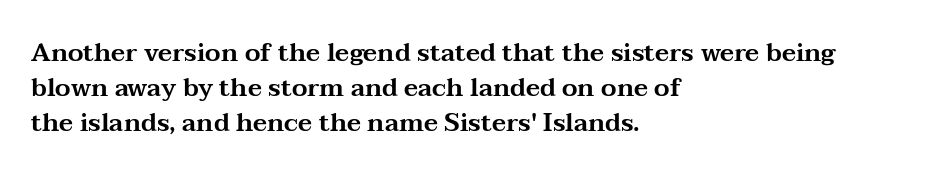
Q: Is the text italic (slanted)? A: No, it is upright.
Q: Is the text underlined? A: No.
Q: How is the paragraph aligned? A: Left-aligned.
Q: Is the spacing between letters normal or unusually wide? A: Normal.
Q: Is the spacing between lines tight, normal or loose? A: Normal.
